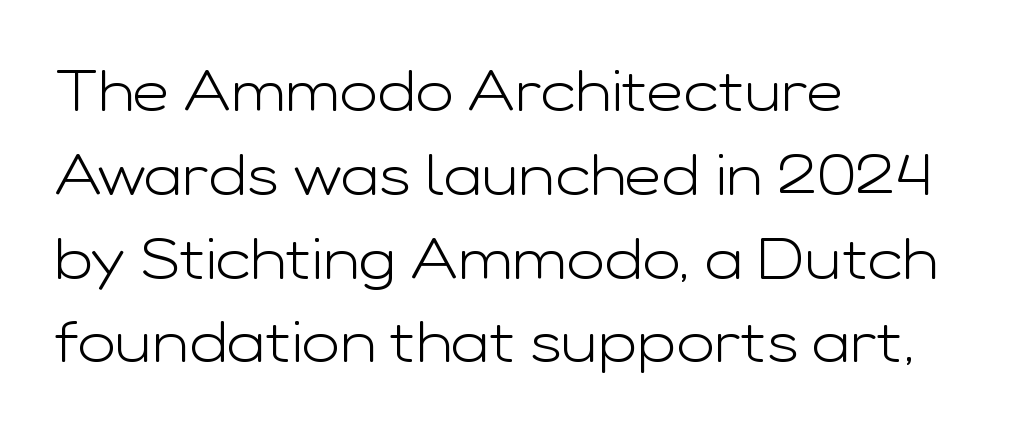
{"serif": "no", "italic": "no", "bold": "no", "weight": "light", "width": "wide", "stroke_contrast": "low", "x_height": "medium", "monospaced": "no", "underline": "no", "align": "left", "line_spacing": "normal", "line_spacing_ratio": 1.47, "letter_spacing": "normal", "letter_spacing_em": 0.0, "glyph_px": 57}
